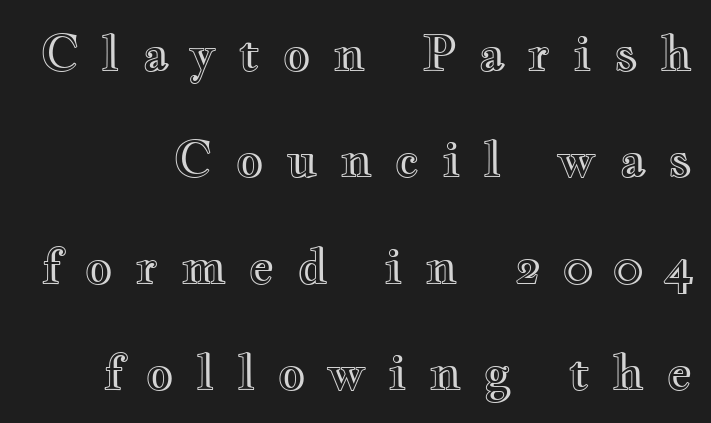
A great deal of white space separates one row of letters from the next. The typography opts for an upright posture over an oblique one. Looks like regular typesetting: each glyph gets only the width it needs. Does the copy run flush right? Yes — the right margin is perfectly even. Lines of text with bare space underneath. Observe the wide spacing: letters keep a clear distance from each other.
